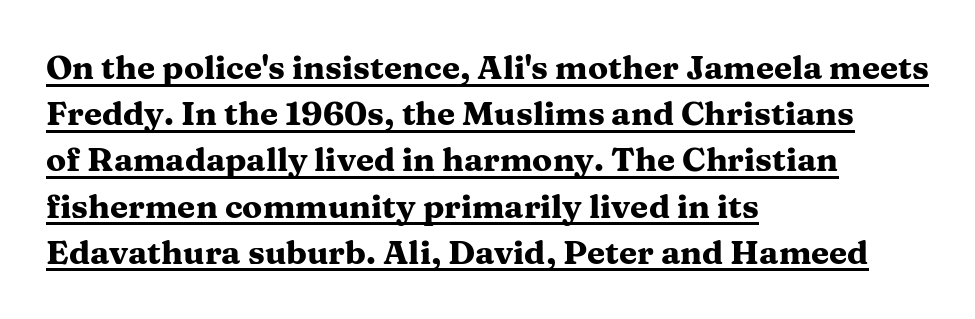
Honestly, the row spacing looks completely unremarkable. The typeface chosen for these lines features serifs. Underlining? Definitely there. Which margin do the lines hug? The left one — the right edge is uneven. Notice how the stems are strictly vertical — no italics here. The font is running at its bold setting.
